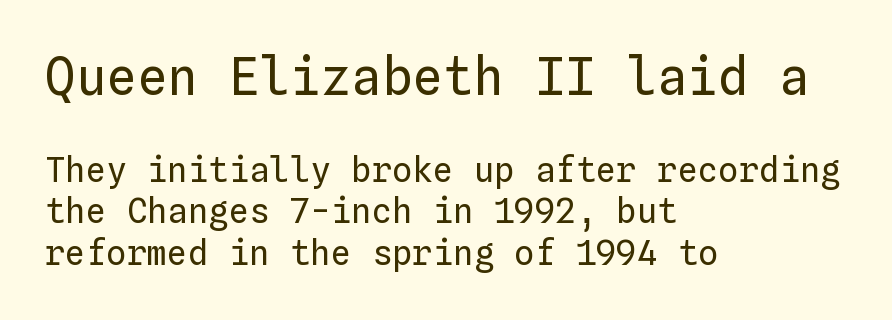
{"italic": "no", "bold": "no", "weight": "regular", "width": "normal", "stroke_contrast": "low", "x_height": "medium", "monospaced": "yes", "underline": "no", "align": "left", "line_spacing_ratio": 1.23, "letter_spacing": "normal", "letter_spacing_em": 0.0, "larger_block": "first", "size_ratio": 1.5, "glyph_px": 51}
